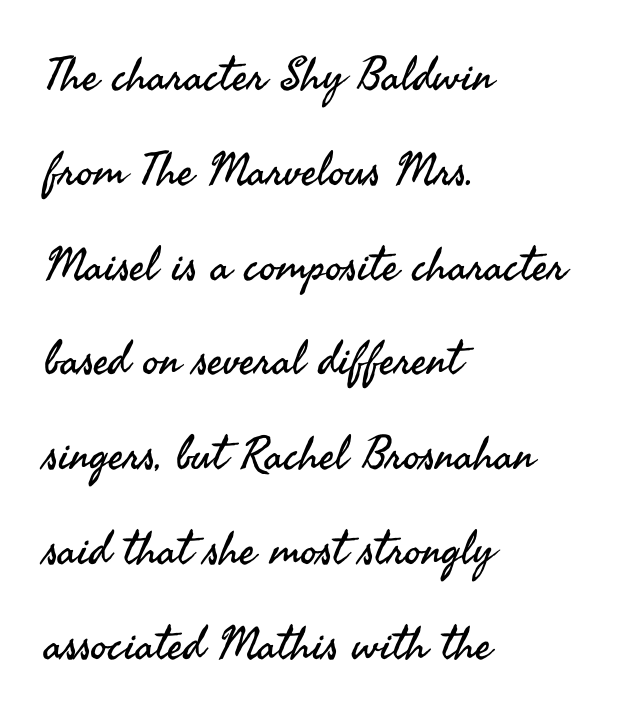
The image shows 46 px regular-weight sans-serif type; set left-aligned, loose line spacing (2.06x), normal letter spacing, not underlined; medium stroke contrast and a small x-height.
